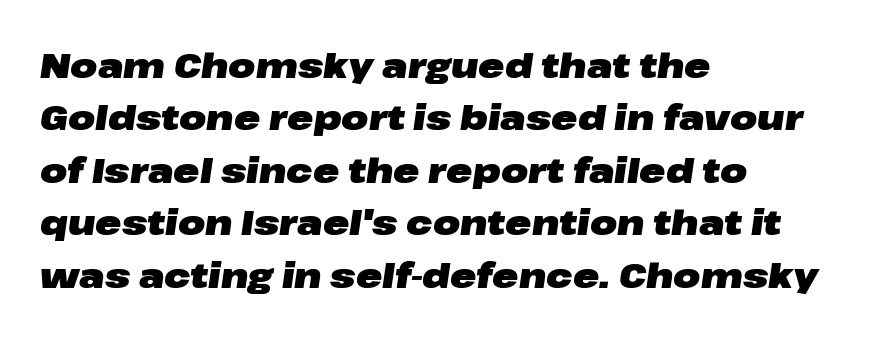
The image shows 35 px heavy, wide type, italic (leaning right); set left-aligned, normal line spacing (1.5x), normal letter spacing, not underlined; low stroke contrast and a medium x-height.
